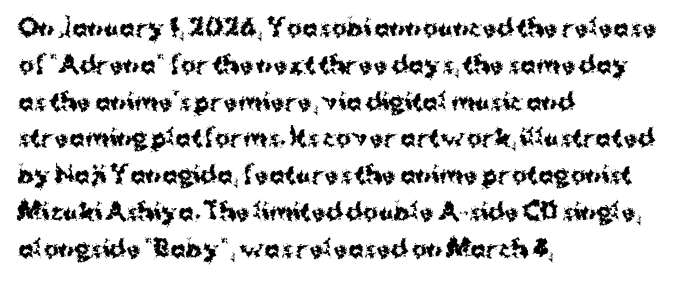
The image shows 23 px bold type, upright; set left-aligned, normal line spacing (1.6x), normal letter spacing, not underlined.
